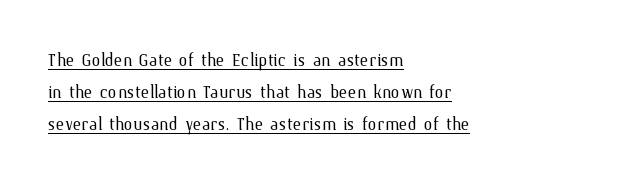
{"italic": "no", "bold": "no", "underline": "yes", "align": "left", "line_spacing": "normal", "line_spacing_ratio": 1.39, "letter_spacing": "normal", "letter_spacing_em": 0.0, "glyph_px": 23}
